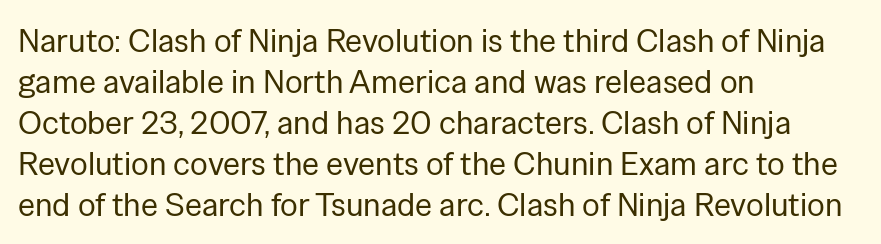
{"serif": "no", "italic": "no", "bold": "no", "weight": "regular", "width": "normal", "stroke_contrast": "low", "x_height": "medium", "monospaced": "no", "underline": "no", "align": "left", "line_spacing_ratio": 1.24, "letter_spacing": "normal", "letter_spacing_em": 0.0, "glyph_px": 33}
